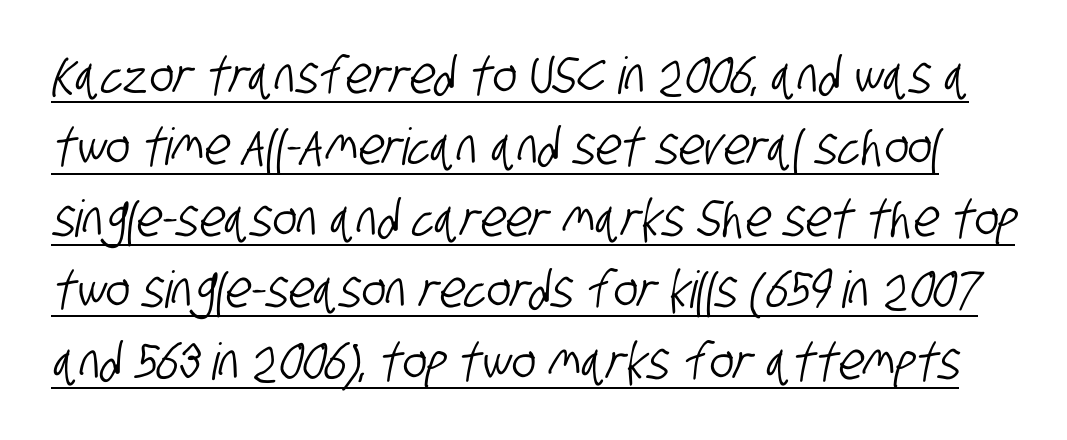
This rendering features underlined lettering. The letterforms sit shoulder to shoulder at normal distance. Baseline-to-baseline distance is the conventional proportion of letter height. The type family on display is of the sans-serif kind.
